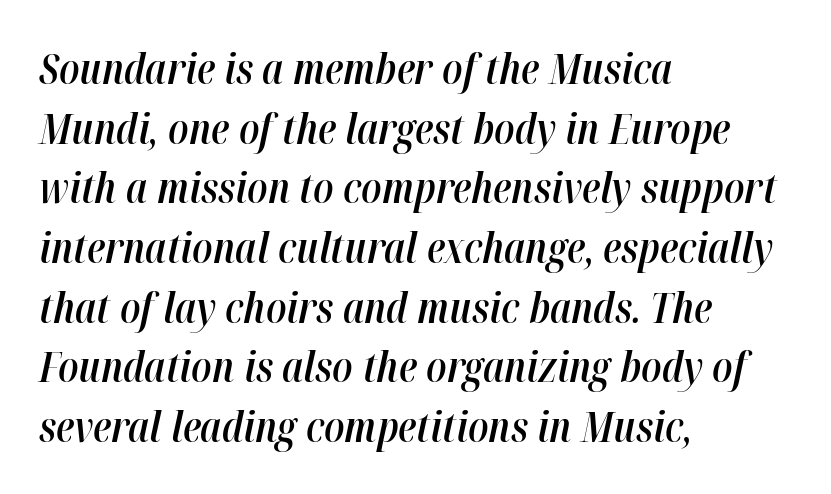
The image shows 42 px semibold, condensed type, italic (leaning right); set left-aligned, normal line spacing (1.42x), normal letter spacing, not underlined; high stroke contrast and a medium x-height.
